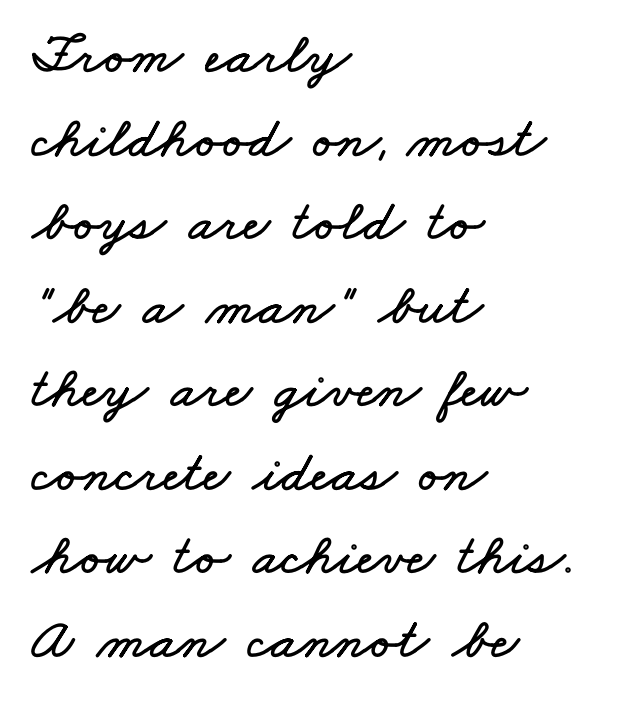
Q: Is the text underlined? A: No.
Q: How is the paragraph aligned? A: Left-aligned.
Q: Is the spacing between letters normal or unusually wide? A: Normal.
Q: Is the spacing between lines tight, normal or loose? A: Normal.
Q: Width (condensed, normal, or wide)? A: Wide.
Q: Stroke contrast? A: Low.
Q: x-height? A: Small.
Q: Monospaced? A: No.
